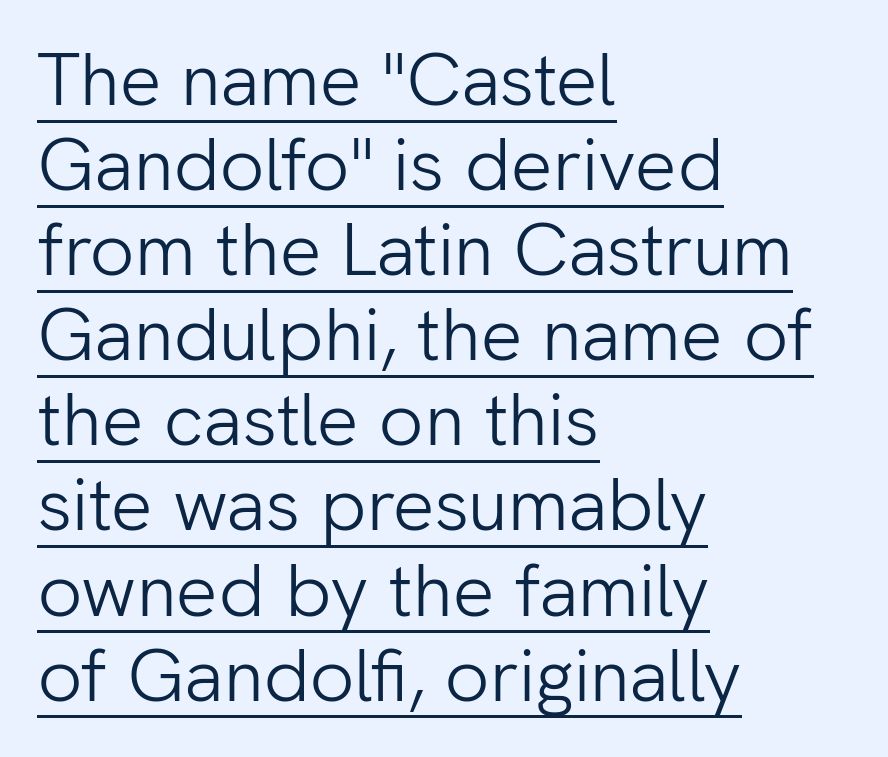
To sum up the face: it is a sans, with no serifs. Ordinary non-slanted type is in use. The type is set solid horizontally, with unmodified tracking. The typesetter has applied underlining to the passage shown.
